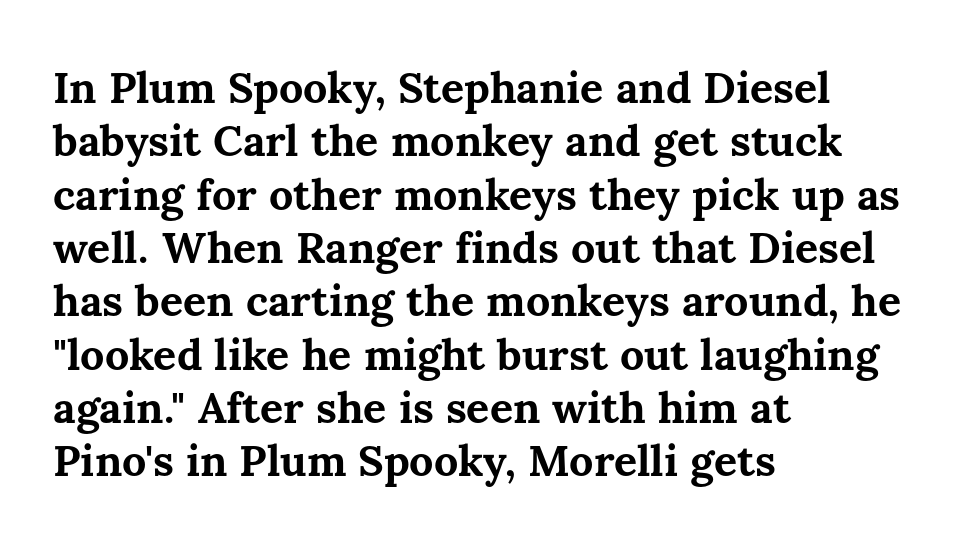
Which margin do the lines hug? The left one — the right edge is uneven. Between one letter and the next there's only the usual sliver of space. Plenty of ink on the page — the face is bold. The gap between lines stays unmarked. Is this a fixed-width face? No — the glyphs have proportional, varying widths.
